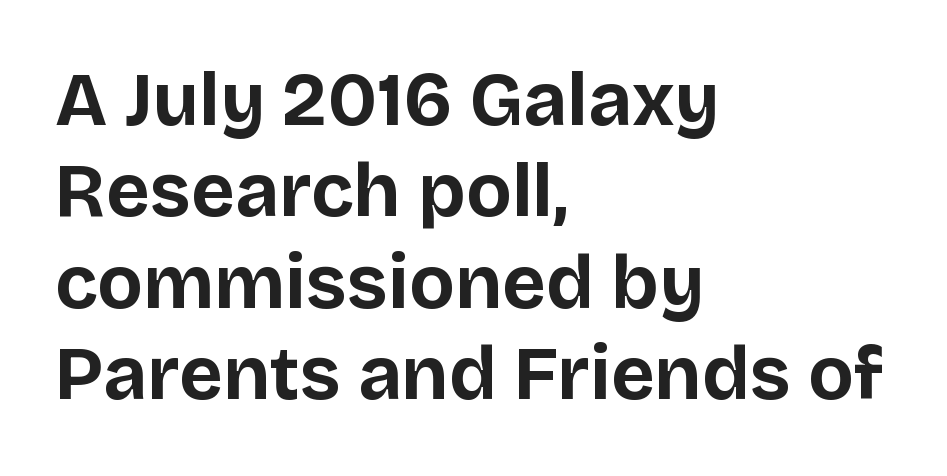
Set as a true bold cut, around the 700 mark. Here the glyphs are tracked normally, forming tight word shapes. The baseline area is clear. If you drew a ruler down the left edge, every line would touch it. Upright lettering throughout.
